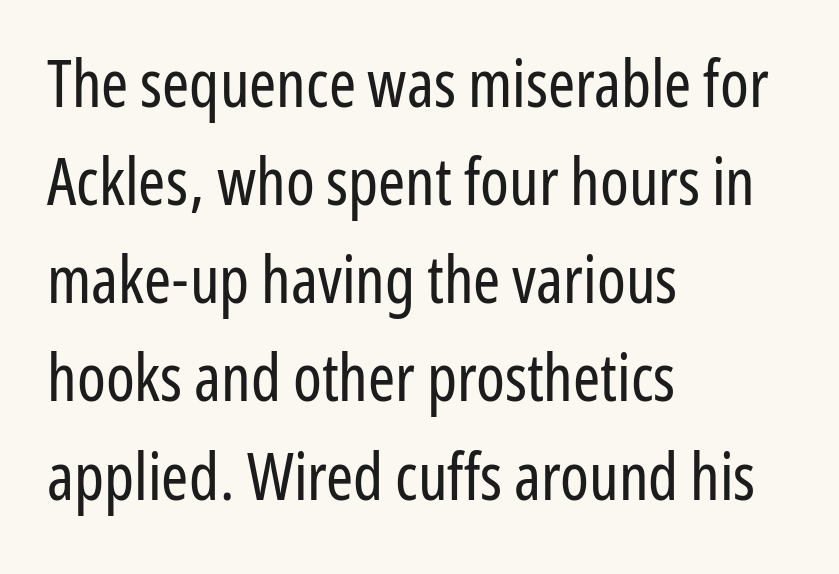
Q: Is the text bold? A: No.
Q: Is the text italic (slanted)? A: No, it is upright.
Q: Is the typeface a serif or a sans-serif typeface? A: Sans-serif.
Q: Is the text underlined? A: No.
Q: How is the paragraph aligned? A: Left-aligned.
Q: Is the spacing between letters normal or unusually wide? A: Normal.
Q: Is the spacing between lines tight, normal or loose? A: Normal.
Q: Width (condensed, normal, or wide)? A: Condensed.
Q: Stroke contrast? A: Low.
Q: x-height? A: Medium.
Q: Monospaced? A: No.
